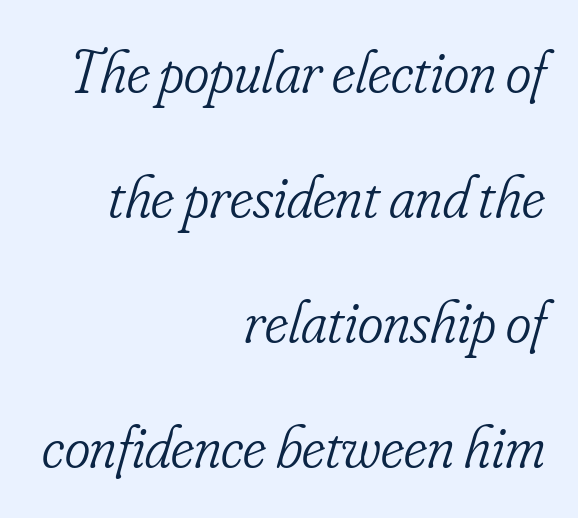
{"serif": "yes", "italic": "yes", "lean": "right", "slant_degrees": 16, "bold": "no", "weight": "light", "width": "condensed", "stroke_contrast": "low", "x_height": "small", "monospaced": "no", "underline": "no", "align": "right", "line_spacing": "loose", "line_spacing_ratio": 2.05, "letter_spacing": "normal", "letter_spacing_em": 0.0, "glyph_px": 61}
